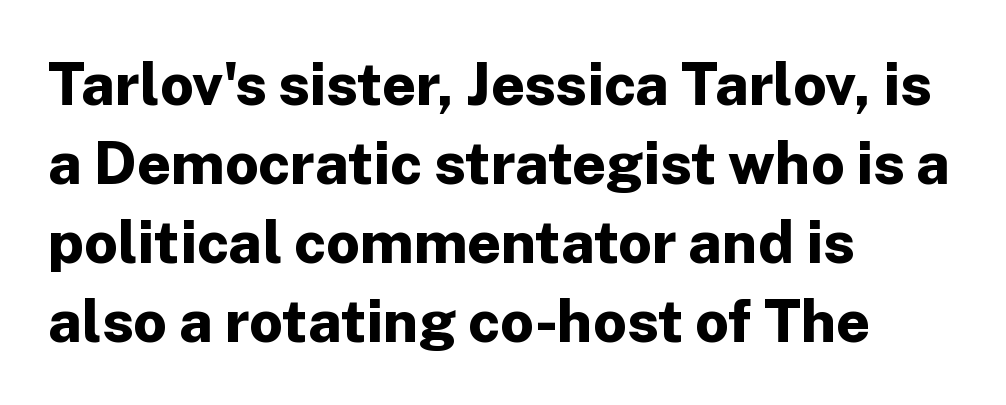
The image shows 59 px bold sans-serif type, upright; set left-aligned, normal line spacing (1.34x), normal letter spacing, not underlined; low stroke contrast and a medium x-height.
